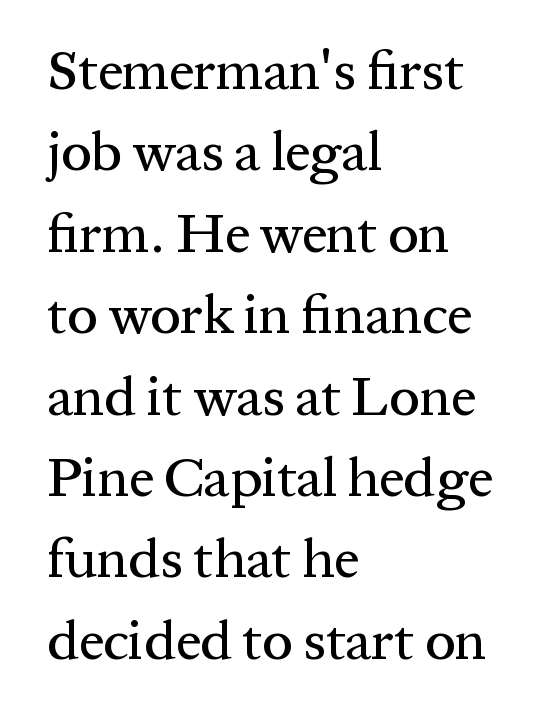
{"serif": "yes", "italic": "no", "width": "normal", "stroke_contrast": "medium", "x_height": "medium", "monospaced": "no", "underline": "no", "align": "left", "line_spacing": "normal", "line_spacing_ratio": 1.48, "letter_spacing": "normal", "letter_spacing_em": 0.0, "glyph_px": 55}
